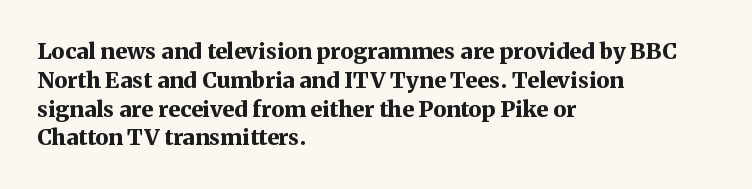
The image shows 22 px bold type, upright; set left-aligned, normal line spacing (1.31x), normal letter spacing, not underlined.
